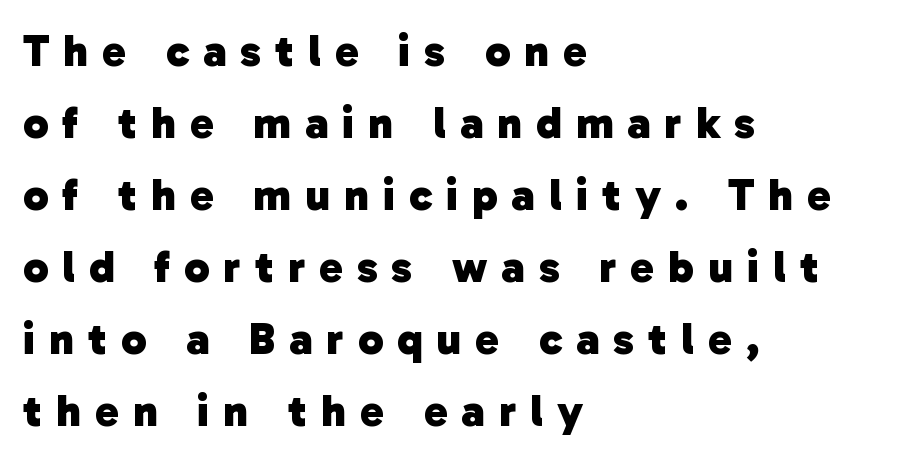
{"serif": "no", "bold": "yes", "weight": "heavy", "width": "normal", "stroke_contrast": "low", "x_height": "medium", "monospaced": "no", "underline": "no", "align": "left", "line_spacing": "normal", "line_spacing_ratio": 1.6, "letter_spacing": "wide", "letter_spacing_em": 0.31, "glyph_px": 45}
